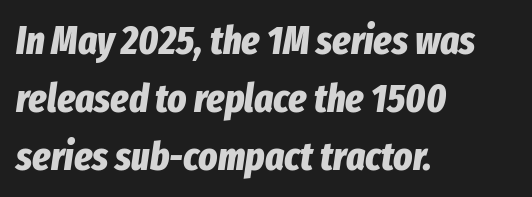
Each new line begins a customary step beneath the previous one. This sample uses an oblique cut, with every glyph tilted off the vertical. Notice how the passage keeps a crisp vertical edge on the left only. Typographic density is high because the face is bold. Decoration check: the copy has no underline. The letterforms sit shoulder to shoulder at normal distance.
